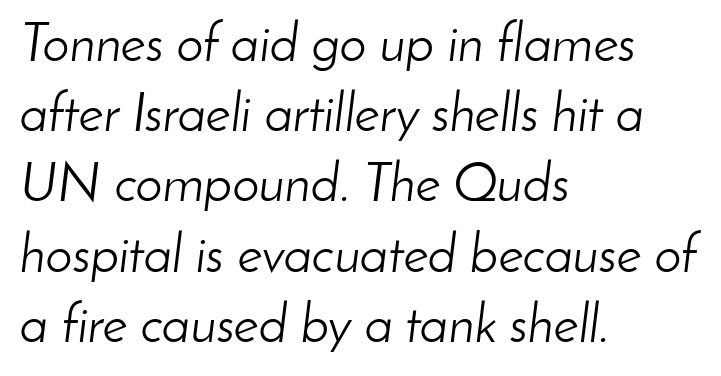
Q: Is the text bold? A: No.
Q: Is the text italic (slanted)? A: Yes, it leans right by about 8 degrees.
Q: Is the text underlined? A: No.
Q: How is the paragraph aligned? A: Left-aligned.
Q: Is the spacing between letters normal or unusually wide? A: Normal.
Q: Is the spacing between lines tight, normal or loose? A: Normal.
Q: Width (condensed, normal, or wide)? A: Normal.
Q: Stroke contrast? A: Low.
Q: x-height? A: Small.
Q: Monospaced? A: No.
